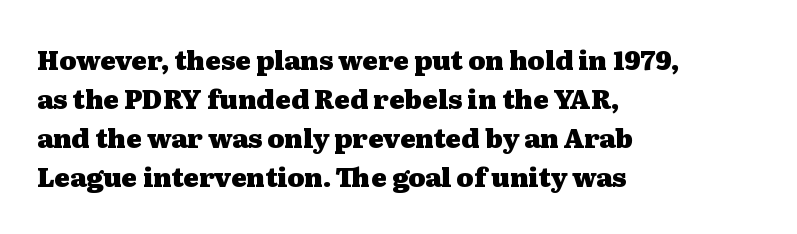
{"italic": "no", "bold": "yes", "underline": "no", "align": "left", "line_spacing": "normal", "line_spacing_ratio": 1.5, "letter_spacing": "normal", "letter_spacing_em": 0.0, "glyph_px": 26}
